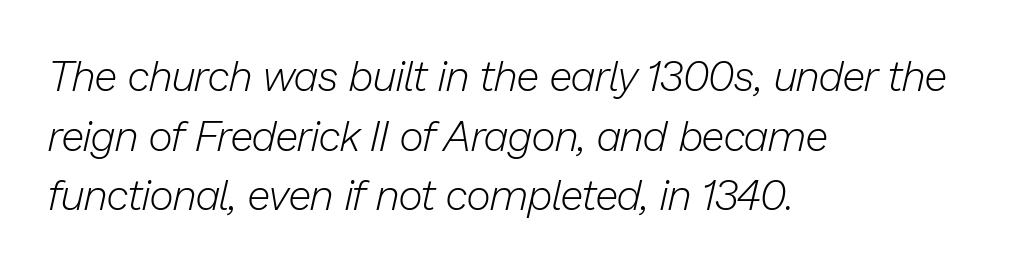
Q: Is the text bold? A: No.
Q: Is the text italic (slanted)? A: Yes, it leans right by about 13 degrees.
Q: Is the text underlined? A: No.
Q: How is the paragraph aligned? A: Left-aligned.
Q: Is the spacing between letters normal or unusually wide? A: Normal.
Q: Is the spacing between lines tight, normal or loose? A: Normal.
Q: Width (condensed, normal, or wide)? A: Normal.
Q: Stroke contrast? A: Low.
Q: x-height? A: Medium.
Q: Monospaced? A: No.
